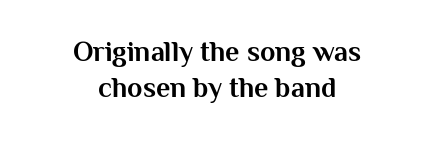
Summary of vertical rhythm: regular, with standard interline spacing. Proportional: the letters do not fall into vertical columns. Characters follow at the spacing the type designer built in. Notice how the passage keeps no hard edge, just a central spine. You can tell it's not italic because the verticals are truly vertical. Are there feet on the stems? There aren't — it's a sans.
